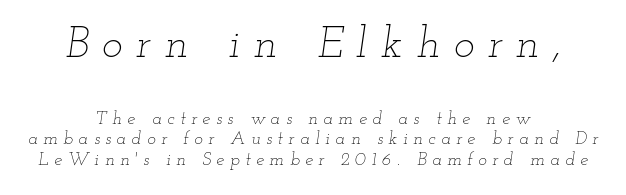
{"italic": "yes", "lean": "right", "slant_degrees": 12, "bold": "no", "weight": "thin", "width": "wide", "stroke_contrast": "low", "x_height": "small", "monospaced": "no", "underline": "no", "align": "center", "line_spacing": "tight", "line_spacing_ratio": 1.15, "letter_spacing": "wide", "letter_spacing_em": 0.31, "larger_block": "first", "size_ratio": 2.44, "glyph_px": 44}
